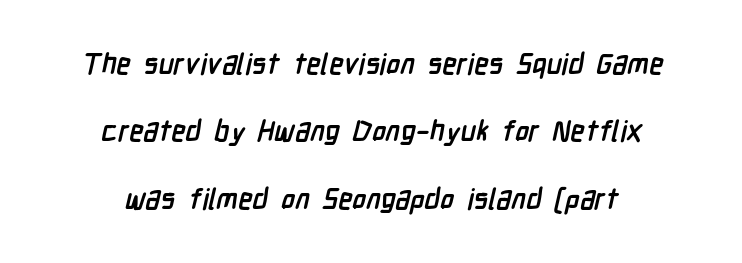
Q: Is the text bold? A: Yes.
Q: Is the typeface a serif or a sans-serif typeface? A: Sans-serif.
Q: Is the text underlined? A: No.
Q: How is the paragraph aligned? A: Centered.
Q: Is the spacing between letters normal or unusually wide? A: Normal.
Q: Is the spacing between lines tight, normal or loose? A: Loose.
Q: Width (condensed, normal, or wide)? A: Condensed.
Q: Stroke contrast? A: Low.
Q: x-height? A: Medium.
Q: Monospaced? A: No.
